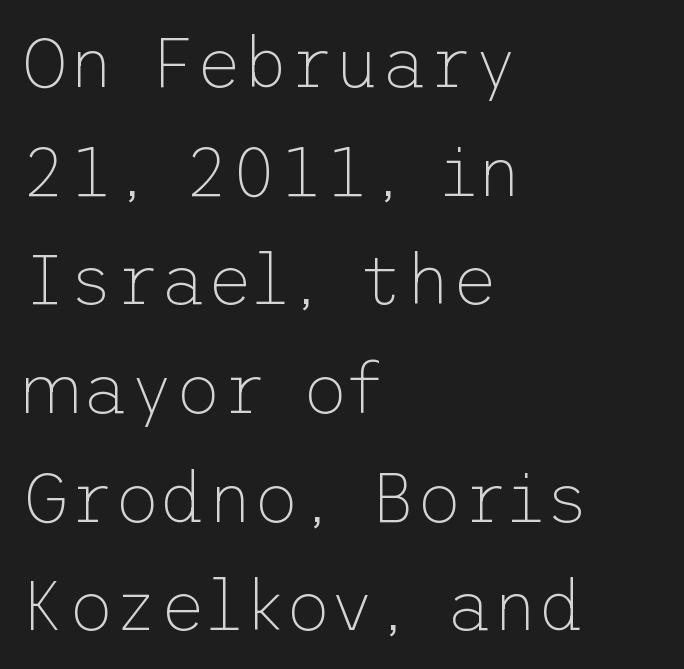
The image shows 71 px thin sans-serif type, upright; set left-aligned, normal line spacing (1.53x), normal letter spacing, not underlined; low stroke contrast and a medium x-height.
